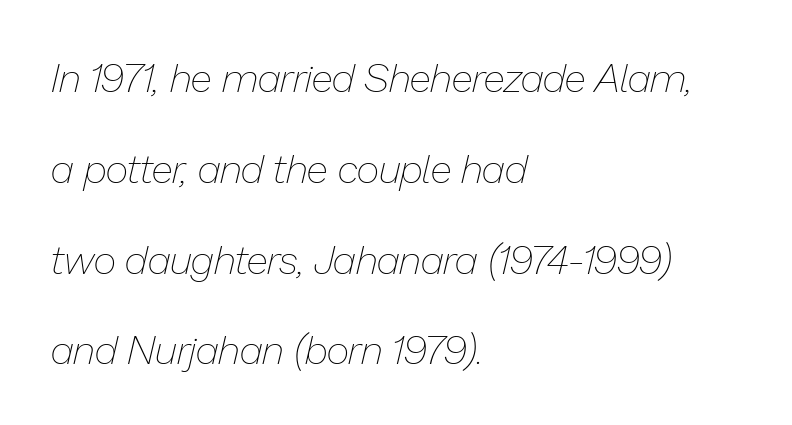
No extra tracking has been applied to these lines. The ragged edge is on the right, which tells us the setting is flush left. A typesetter would call this leading open, well beyond the default. The letterforms sit at book weight or below. Letters rest on an invisible, unmarked baseline.
